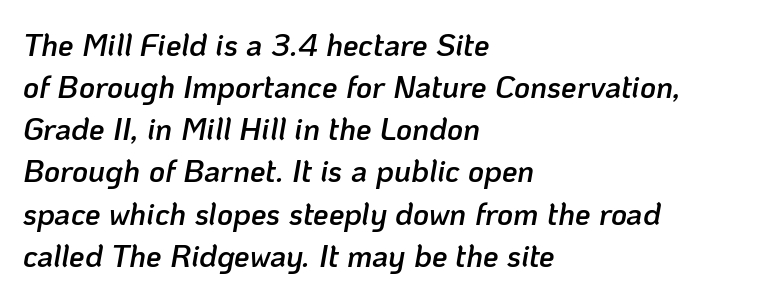
Q: Is the text bold? A: Semi-bold.
Q: Is the text italic (slanted)? A: Yes, it leans right by about 10 degrees.
Q: Is the text underlined? A: No.
Q: How is the paragraph aligned? A: Left-aligned.
Q: Is the spacing between letters normal or unusually wide? A: Normal.
Q: Is the spacing between lines tight, normal or loose? A: Normal.
Q: Width (condensed, normal, or wide)? A: Normal.
Q: Stroke contrast? A: Low.
Q: x-height? A: Medium.
Q: Monospaced? A: No.
